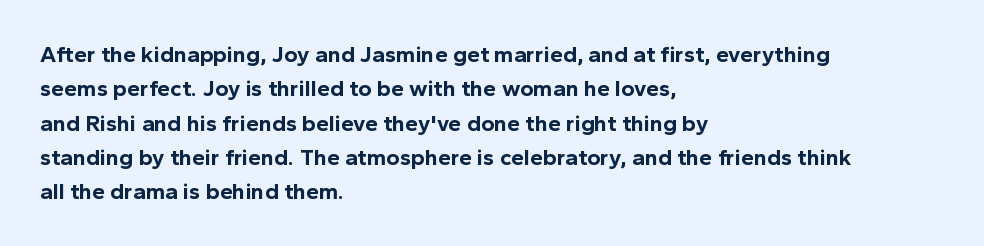
The space directly below the letters is spotless. Interline gaps are of average width in this sample. Ascenders rise straight up at ninety degrees. The rendering anchors every line to the left-hand side. The horizontal fit of the characters is conventional and even. The sample has been set heavy, in full bold.
